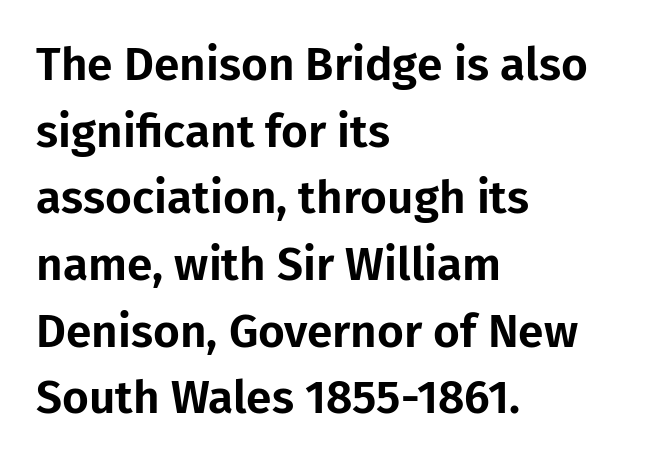
Q: Is the text italic (slanted)? A: No, it is upright.
Q: Is the typeface a serif or a sans-serif typeface? A: Sans-serif.
Q: Is the text underlined? A: No.
Q: How is the paragraph aligned? A: Left-aligned.
Q: Is the spacing between letters normal or unusually wide? A: Normal.
Q: Is the spacing between lines tight, normal or loose? A: Normal.
Q: Width (condensed, normal, or wide)? A: Normal.
Q: Stroke contrast? A: Low.
Q: x-height? A: Medium.
Q: Monospaced? A: No.
